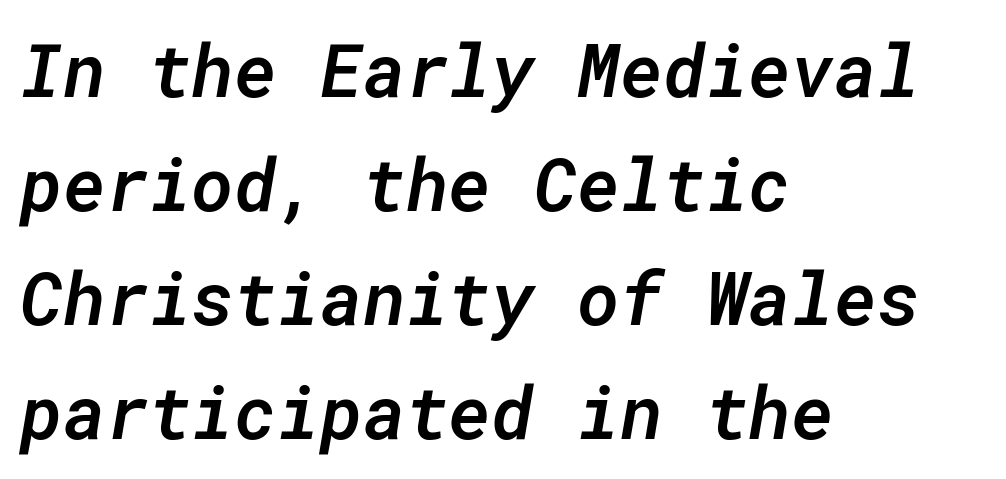
{"italic": "yes", "lean": "right", "slant_degrees": 10, "bold": "semi", "weight": "semibold", "width": "normal", "stroke_contrast": "low", "x_height": "medium", "monospaced": "yes", "underline": "no", "align": "left", "line_spacing": "normal", "line_spacing_ratio": 1.56, "letter_spacing": "normal", "letter_spacing_em": 0.0, "glyph_px": 73}
